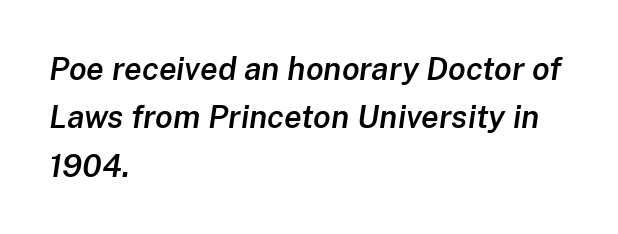
The image shows 32 px semibold type, italic (leaning right); set left-aligned, normal line spacing (1.51x), normal letter spacing, not underlined; low stroke contrast and a medium x-height.
